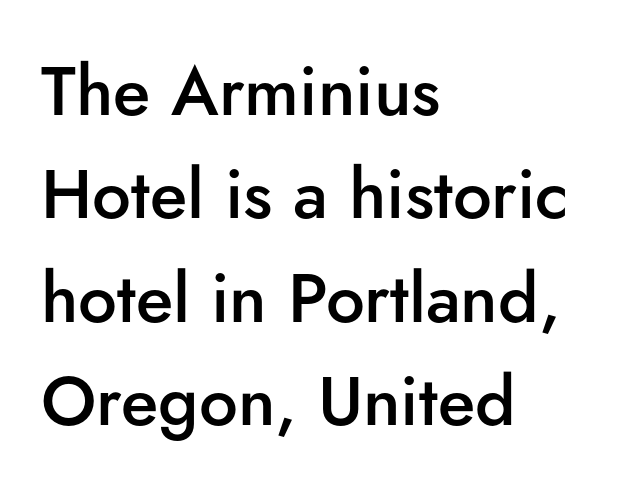
The image shows 69 px semibold sans-serif type, upright; set left-aligned, normal line spacing (1.5x), normal letter spacing, not underlined; low stroke contrast and a small x-height.
